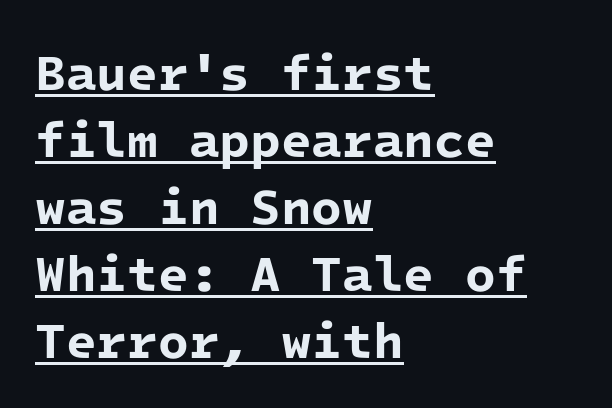
Q: Is the text bold? A: Yes.
Q: Is the typeface a serif or a sans-serif typeface? A: Sans-serif.
Q: Is the text underlined? A: Yes.
Q: How is the paragraph aligned? A: Left-aligned.
Q: Is the spacing between letters normal or unusually wide? A: Normal.
Q: Is the spacing between lines tight, normal or loose? A: Normal.
Q: Width (condensed, normal, or wide)? A: Normal.
Q: Stroke contrast? A: Low.
Q: x-height? A: Medium.
Q: Monospaced? A: Yes.
